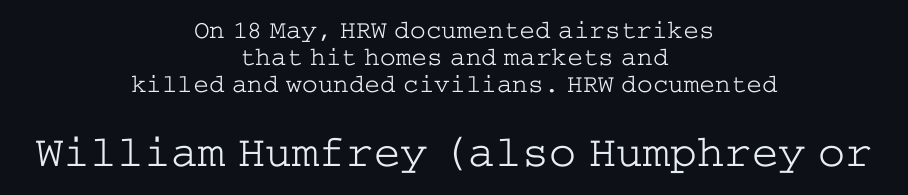
The image shows 45 px light, wide serif type, upright; set centered, tight line spacing (1.03x), normal letter spacing, not underlined; the second (bottom) block is 1.73x larger; low stroke contrast and a medium x-height.
